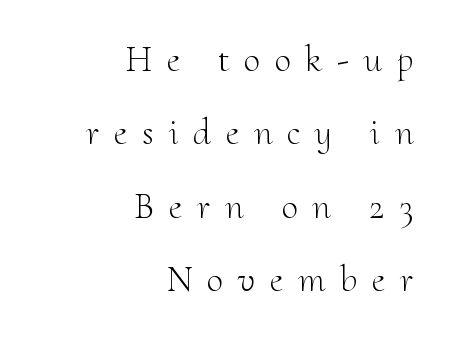
Beneath every word, the page is bare. The lettering holds an erect, upright posture throughout. Yep, those are serifs on the letters. On a weight scale, this lands at 450 or below. The rendering uses natural spacing where letterforms have individual widths. The rendering inserts visible extra space after every character.
